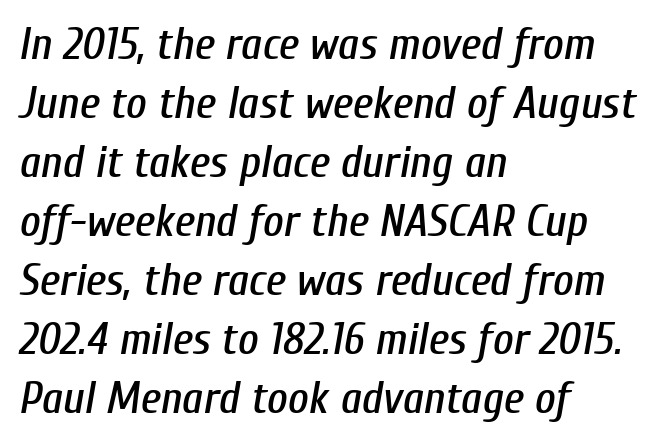
Q: Is the text italic (slanted)? A: Yes, it leans right by about 10 degrees.
Q: Is the text underlined? A: No.
Q: How is the paragraph aligned? A: Left-aligned.
Q: Is the spacing between letters normal or unusually wide? A: Normal.
Q: Is the spacing between lines tight, normal or loose? A: Normal.
Q: Width (condensed, normal, or wide)? A: Condensed.
Q: Stroke contrast? A: Low.
Q: x-height? A: Medium.
Q: Monospaced? A: No.
